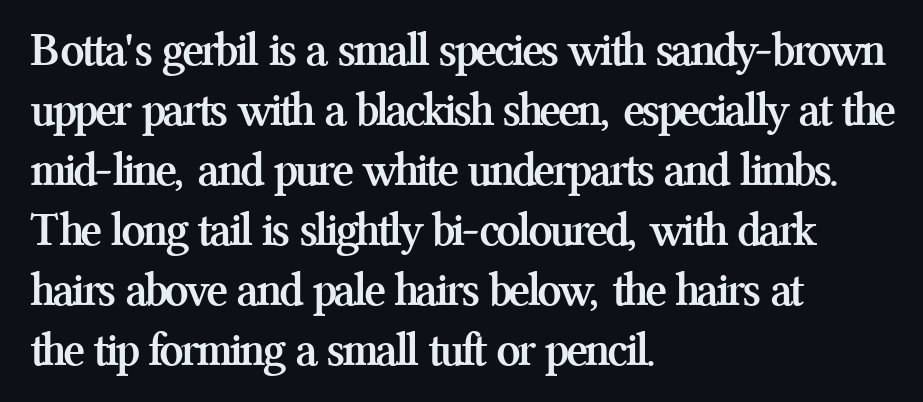
{"serif": "yes", "italic": "no", "bold": "yes", "weight": "semibold", "width": "normal", "stroke_contrast": "medium", "x_height": "medium", "monospaced": "no", "underline": "no", "align": "left", "line_spacing": "normal", "line_spacing_ratio": 1.25, "letter_spacing": "normal", "letter_spacing_em": 0.0, "glyph_px": 48}
